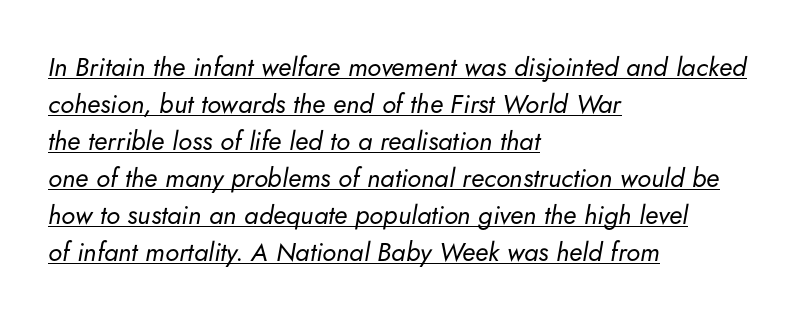
{"italic": "yes", "lean": "right", "slant_degrees": 5, "bold": "no", "underline": "yes", "align": "left", "line_spacing": "normal", "line_spacing_ratio": 1.42, "letter_spacing": "normal", "letter_spacing_em": 0.0, "glyph_px": 26}
